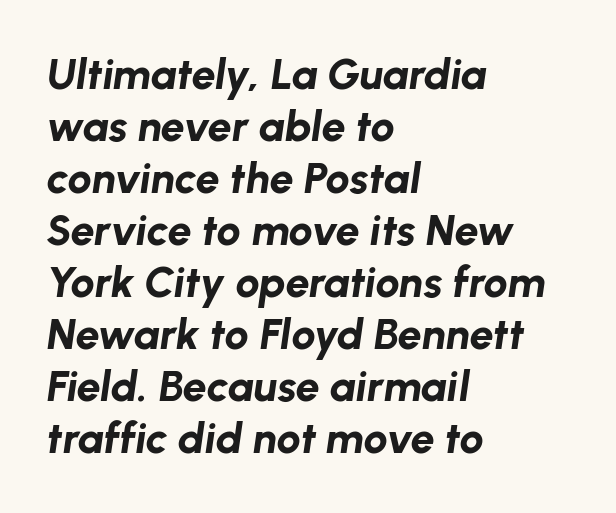
Each row of text sits above clean, open space. Characters are canted at an angle relative to the baseline's perpendicular. Do the characters align in a grid? No, the font is proportional. Does the weight exceed regular? Yes, all the way to bold.
